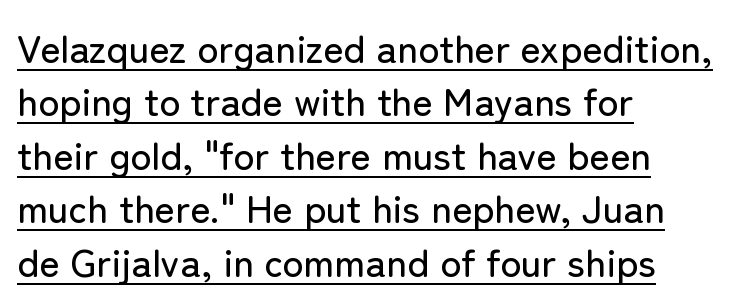
The rendering uses the underline text-decoration. This sample uses an upright cut, with every glyph sitting square on the baseline. Character widths vary here, with narrow letters taking less room than wide ones. The letters sit at their default tracking, neither squeezed nor spread.
